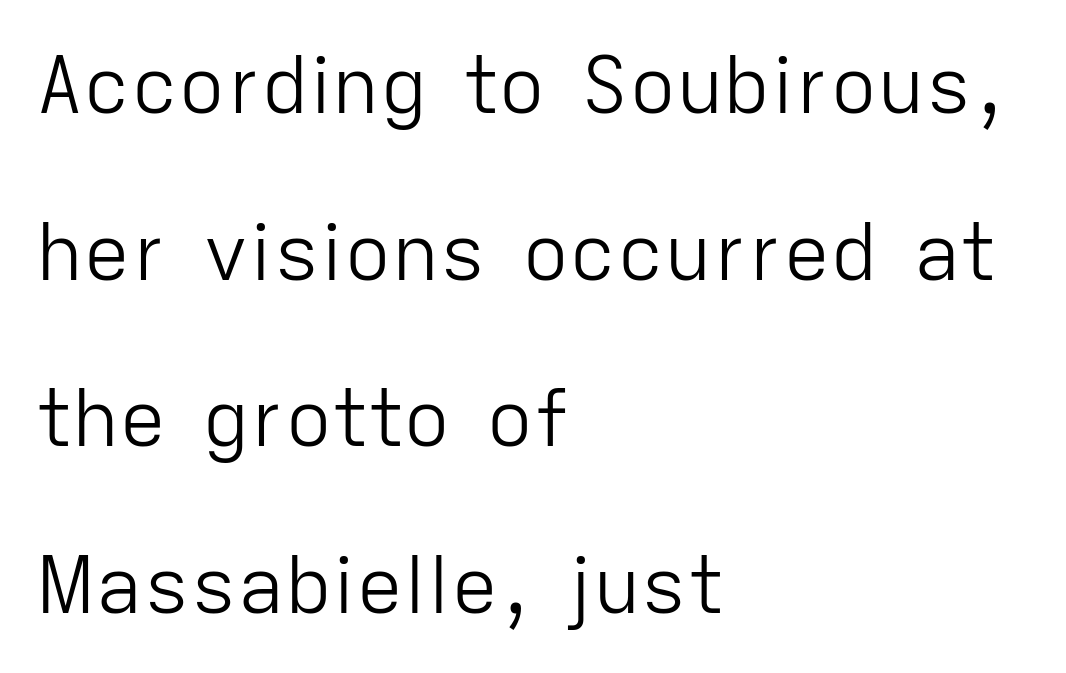
{"serif": "no", "italic": "no", "bold": "no", "weight": "light", "width": "normal", "stroke_contrast": "low", "x_height": "medium", "monospaced": "no", "underline": "no", "align": "left", "line_spacing": "loose", "line_spacing_ratio": 2.11, "letter_spacing": "normal", "letter_spacing_em": 0.0, "glyph_px": 79}
